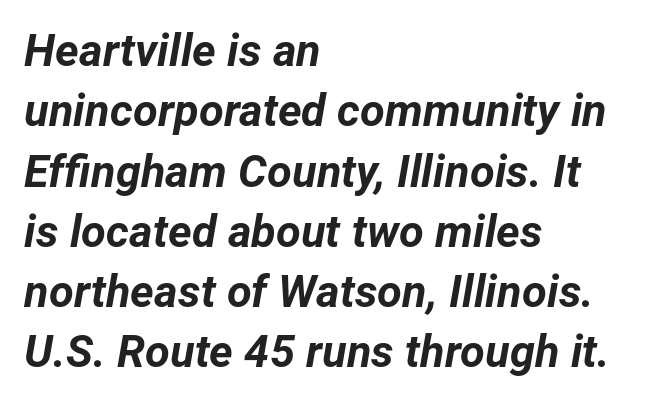
Nothing unusual about the tracking: characters are spaced as the font intends. Notice how descenders clear the ascenders below comfortably — that's standard leading. Every letter is thick-stroked: bold, no question. The strip under each line holds only bare page. This sample has the flowing, uneven cadence of proportional lettering. Quick note: italic.
